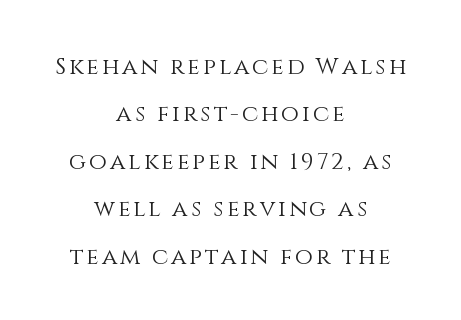
The passage shown is not underscored anywhere. The setting favours the middle, as headings and verse often do. Widely set lines give the paragraph a tall, airy silhouette. The weight tops out at a normal text grade.
